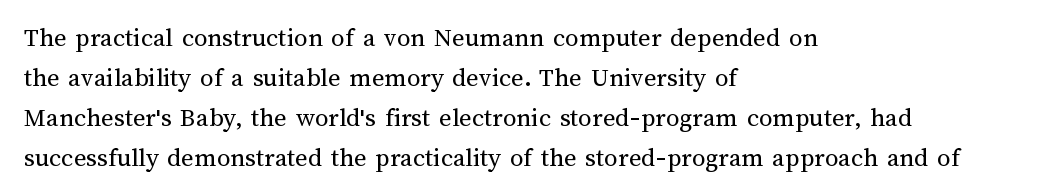
Italic: no, the glyphs are upright roman. Observe the ordinary spacing: letters are neighbours, not strangers. Line spacing here is normal. The zone under the glyphs is completely vacant. These lines stack with their left ends in a neat column.
